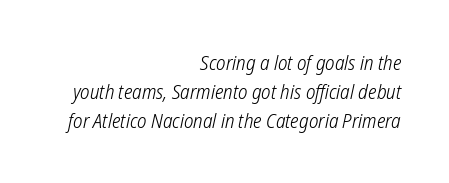
{"bold": "no", "underline": "no", "align": "right", "line_spacing": "normal", "line_spacing_ratio": 1.46, "letter_spacing": "normal", "letter_spacing_em": 0.0, "glyph_px": 20}
